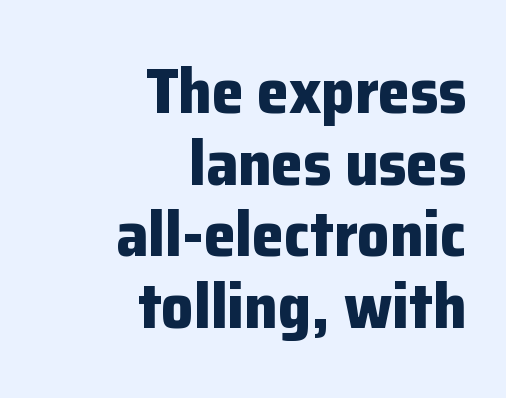
Q: Is the text bold? A: Yes.
Q: Is the text italic (slanted)? A: No, it is upright.
Q: Is the typeface a serif or a sans-serif typeface? A: Sans-serif.
Q: Is the text underlined? A: No.
Q: How is the paragraph aligned? A: Right-aligned.
Q: Is the spacing between letters normal or unusually wide? A: Normal.
Q: Is the spacing between lines tight, normal or loose? A: Tight.
Q: Width (condensed, normal, or wide)? A: Normal.
Q: Stroke contrast? A: Low.
Q: x-height? A: Medium.
Q: Monospaced? A: No.
